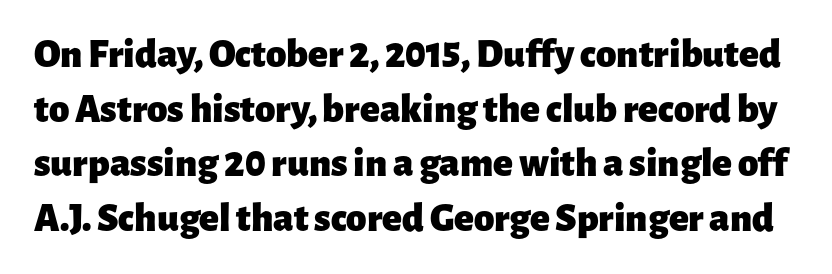
{"serif": "no", "italic": "no", "bold": "yes", "weight": "heavy", "width": "normal", "stroke_contrast": "low", "x_height": "medium", "monospaced": "no", "underline": "no", "line_spacing": "normal", "line_spacing_ratio": 1.33, "letter_spacing": "normal", "letter_spacing_em": 0.0, "glyph_px": 41}
